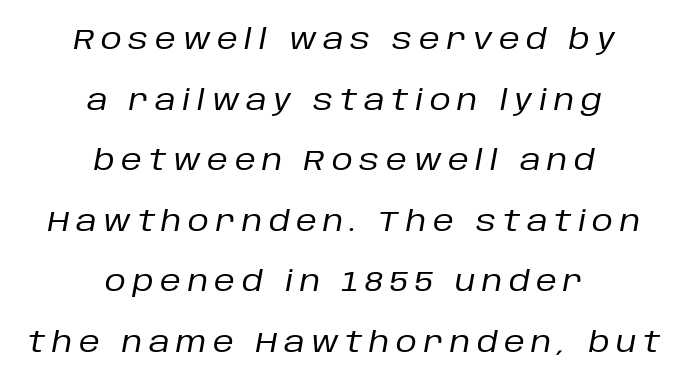
Q: Is the text bold? A: No.
Q: Is the text italic (slanted)? A: Yes, it leans right by about 10 degrees.
Q: Is the text underlined? A: No.
Q: How is the paragraph aligned? A: Centered.
Q: Is the spacing between letters normal or unusually wide? A: Unusually wide.
Q: Is the spacing between lines tight, normal or loose? A: Loose.
Q: Width (condensed, normal, or wide)? A: Normal.
Q: Stroke contrast? A: Low.
Q: x-height? A: Large.
Q: Monospaced? A: No.
